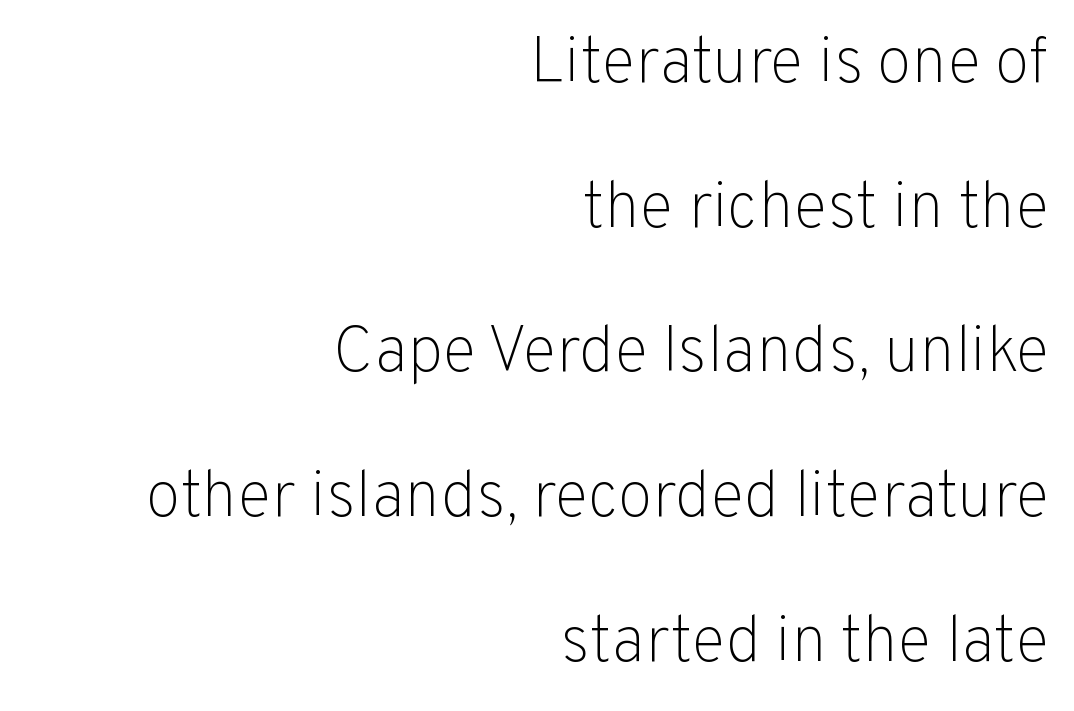
One-word summary of the alignment: right. The characters display no serif detailing; their extremities are plain. The line-height multiplier appears high, well above default. The type sits square on the baseline with zero lean. The passage shown is not bold in any degree.
